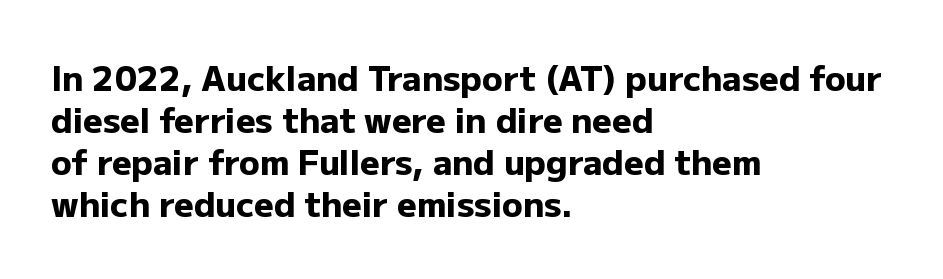
Q: Is the text bold? A: Yes.
Q: Is the text italic (slanted)? A: No, it is upright.
Q: Is the typeface a serif or a sans-serif typeface? A: Sans-serif.
Q: Is the text underlined? A: No.
Q: How is the paragraph aligned? A: Left-aligned.
Q: Is the spacing between letters normal or unusually wide? A: Normal.
Q: Width (condensed, normal, or wide)? A: Normal.
Q: Stroke contrast? A: Low.
Q: x-height? A: Medium.
Q: Monospaced? A: No.
